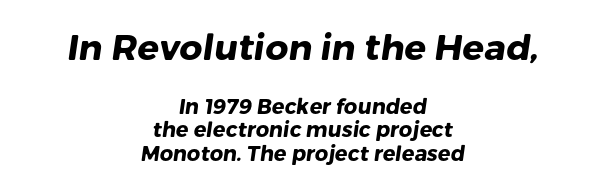
Q: Is the text bold? A: Yes.
Q: Is the typeface a serif or a sans-serif typeface? A: Sans-serif.
Q: Is the text underlined? A: No.
Q: How is the paragraph aligned? A: Centered.
Q: Is the spacing between letters normal or unusually wide? A: Normal.
Q: Is the spacing between lines tight, normal or loose? A: Tight.
Q: Which block of text is set in a larger size, the first (top) or the second (bottom)? A: The first (top) one.
Q: Width (condensed, normal, or wide)? A: Normal.
Q: Stroke contrast? A: Low.
Q: x-height? A: Medium.
Q: Monospaced? A: No.
